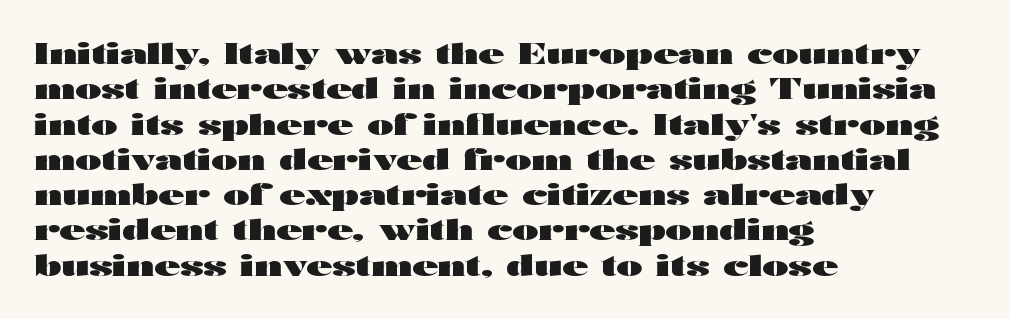
The image shows 28 px heavy, wide type, upright; set left-aligned, normal line spacing (1.26x), normal letter spacing, not underlined; high stroke contrast and a medium x-height.
